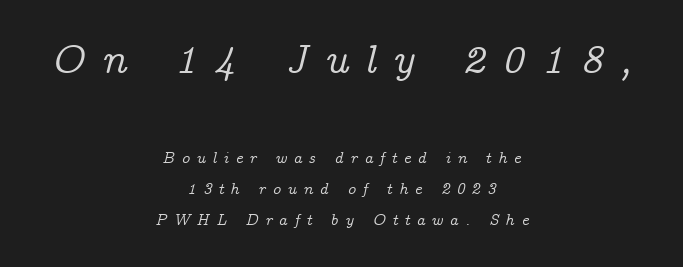
The image shows 41 px serif type, italic (leaning right); set centered, loose line spacing (1.95x), unusually wide letter spacing (+0.41 em), not underlined; the first (top) block is 2.56x larger; low stroke contrast and a medium x-height.
